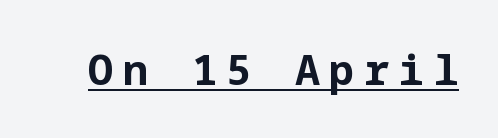
{"serif": "no", "italic": "no", "bold": "yes", "weight": "bold", "width": "normal", "stroke_contrast": "low", "x_height": "medium", "underline": "yes", "letter_spacing": "wide", "letter_spacing_em": 0.22, "glyph_px": 42}
